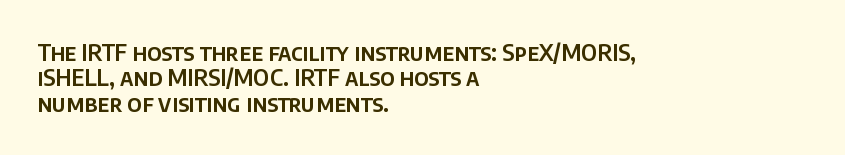
Q: Is the text italic (slanted)? A: No, it is upright.
Q: Is the text underlined? A: No.
Q: How is the paragraph aligned? A: Left-aligned.
Q: Is the spacing between letters normal or unusually wide? A: Normal.
Q: Is the spacing between lines tight, normal or loose? A: Tight.
